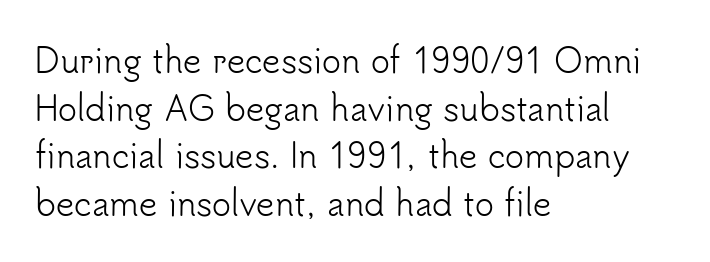
The image shows 32 px light sans-serif type, upright; set left-aligned, normal line spacing (1.49x), normal letter spacing, not underlined; low stroke contrast and a small x-height.
